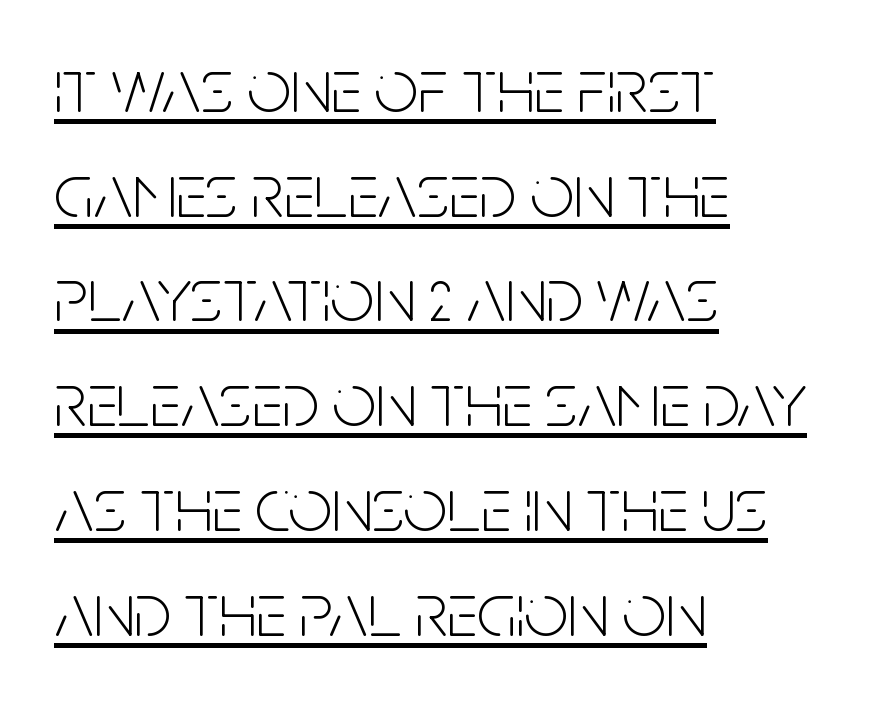
Q: Is the text bold? A: No.
Q: Is the text italic (slanted)? A: No, it is upright.
Q: Is the typeface a serif or a sans-serif typeface? A: Sans-serif.
Q: Is the text underlined? A: Yes.
Q: How is the paragraph aligned? A: Left-aligned.
Q: Is the spacing between letters normal or unusually wide? A: Normal.
Q: Is the spacing between lines tight, normal or loose? A: Normal.
Q: Width (condensed, normal, or wide)? A: Condensed.
Q: Stroke contrast? A: Low.
Q: x-height? A: Large.
Q: Monospaced? A: No.
